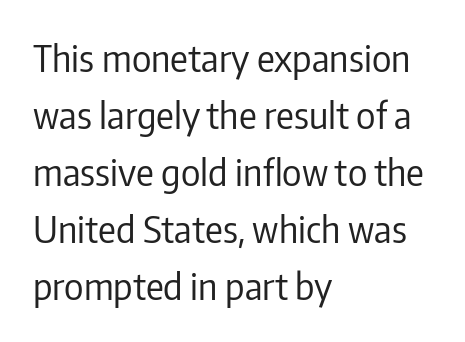
{"serif": "no", "italic": "no", "bold": "no", "weight": "regular", "width": "condensed", "stroke_contrast": "low", "x_height": "medium", "monospaced": "no", "underline": "no", "align": "left", "line_spacing": "normal", "line_spacing_ratio": 1.54, "letter_spacing": "normal", "letter_spacing_em": 0.0, "glyph_px": 37}
